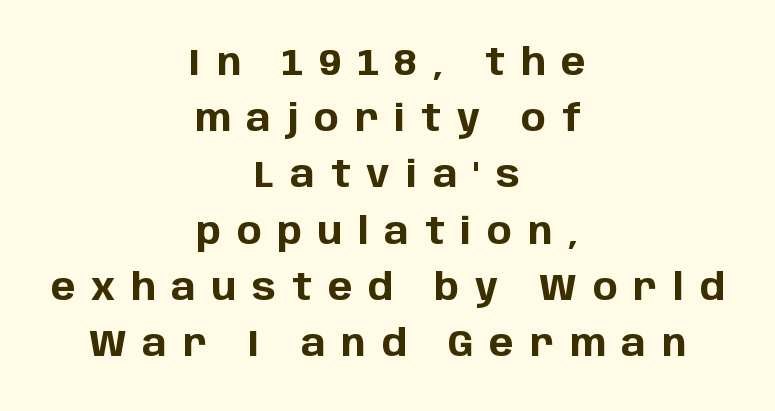
The image shows 37 px bold sans-serif type, upright; set centered, normal line spacing (1.52x), unusually wide letter spacing (+0.43 em), not underlined; low stroke contrast and a large x-height.
